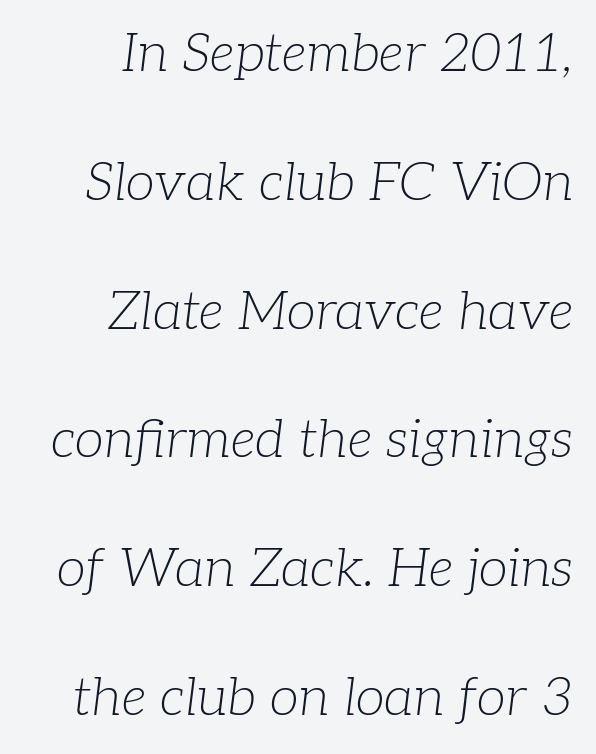
These lines are set flush right with a ragged left edge. These lines are rendered in a variable-pitch font. Style check: oblique. This rendering features lettering with no underline.
